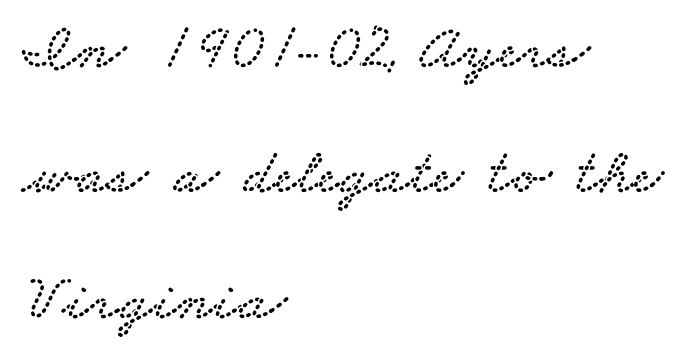
{"width": "wide", "stroke_contrast": "low", "x_height": "small", "monospaced": "no", "underline": "no", "align": "left", "line_spacing": "loose", "line_spacing_ratio": 1.93, "letter_spacing": "normal", "letter_spacing_em": 0.0, "glyph_px": 65}
